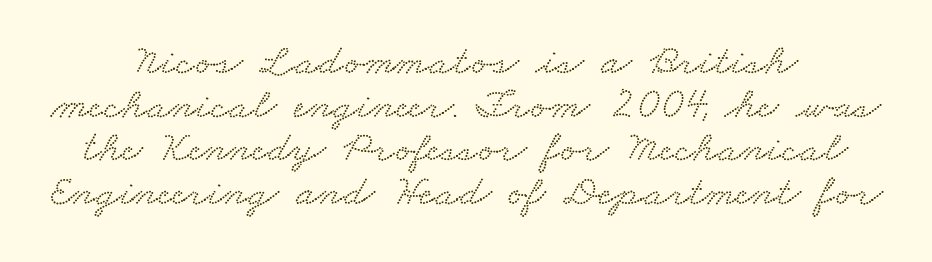
{"serif": "yes", "width": "wide", "stroke_contrast": "low", "x_height": "small", "monospaced": "no", "underline": "no", "align": "center", "line_spacing": "tight", "line_spacing_ratio": 0.99, "letter_spacing": "normal", "letter_spacing_em": 0.0, "glyph_px": 44}
